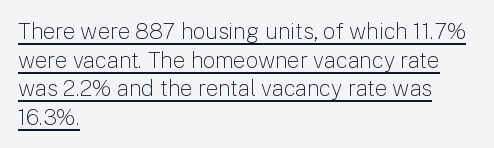
Students, observe the line beneath the letters — that is underlining. Line starts are locked; line ends wander. The vertical gap from one line to the next is medium. The lettering holds an erect, upright posture throughout. The passage shown has conventional tracking throughout. The letters look calm and open, with moderate or lighter stems.
